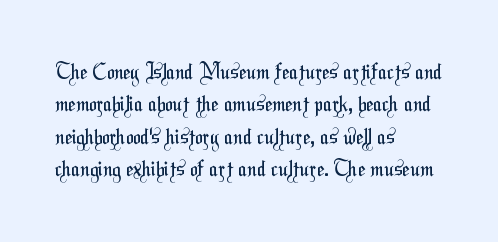
{"bold": "no", "underline": "no", "align": "left", "line_spacing": "normal", "line_spacing_ratio": 1.54, "letter_spacing": "normal", "letter_spacing_em": 0.0, "glyph_px": 21}
